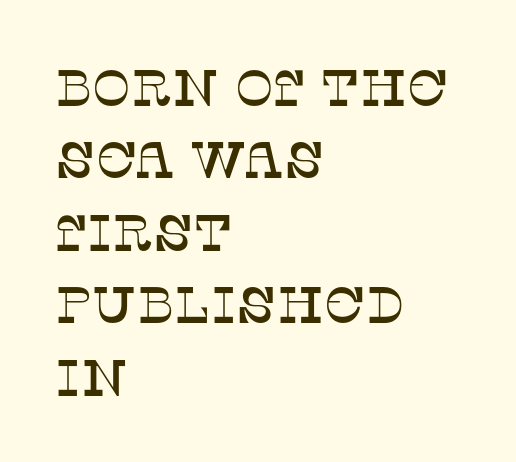
{"serif": "yes", "italic": "no", "width": "normal", "stroke_contrast": "low", "x_height": "large", "monospaced": "no", "underline": "no", "align": "left", "line_spacing": "normal", "line_spacing_ratio": 1.42, "letter_spacing": "normal", "letter_spacing_em": 0.0, "glyph_px": 51}
